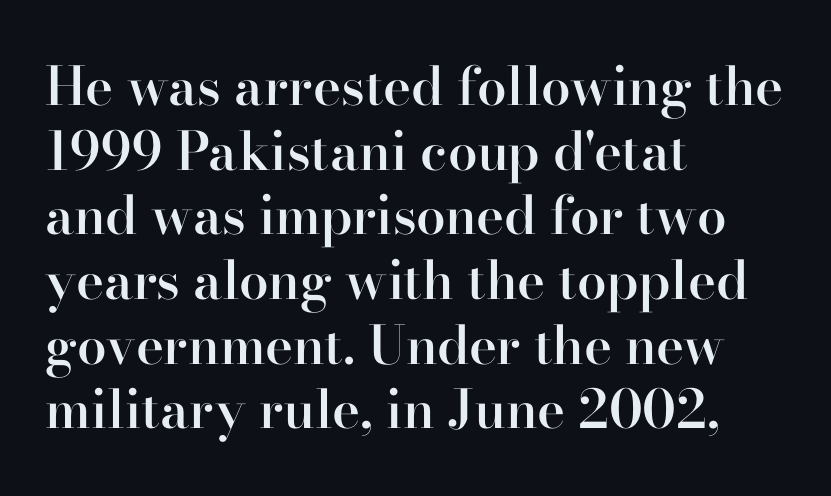
Looks like regular typesetting: each glyph gets only the width it needs. Italic? Not at all — the glyphs are vertical. A serif font was chosen for this passage. Moderately thickened strokes mark this as semibold type. This rendering features lettering with no underline. Line beginnings align vertically; line endings do not.
